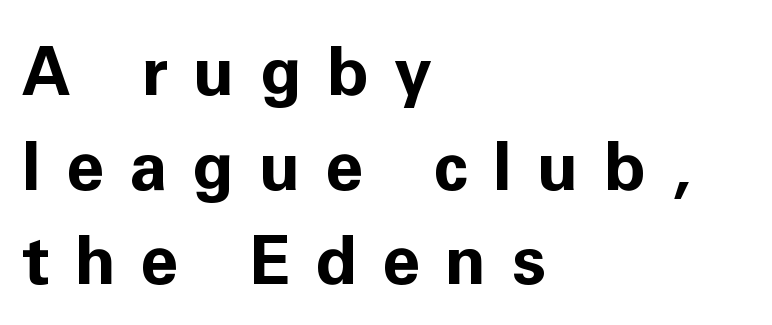
{"serif": "no", "italic": "no", "bold": "yes", "weight": "bold", "width": "normal", "stroke_contrast": "low", "x_height": "medium", "monospaced": "no", "underline": "no", "align": "left", "line_spacing": "normal", "line_spacing_ratio": 1.39, "letter_spacing": "wide", "letter_spacing_em": 0.37, "glyph_px": 68}
